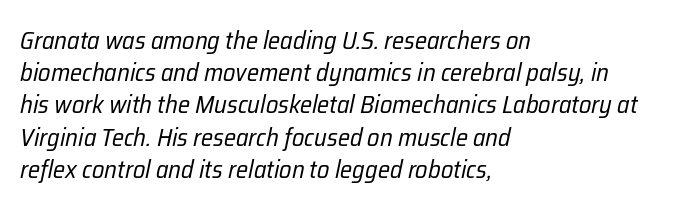
Q: Is the text bold? A: No.
Q: Is the text italic (slanted)? A: Yes, it leans right by about 12 degrees.
Q: Is the text underlined? A: No.
Q: How is the paragraph aligned? A: Left-aligned.
Q: Is the spacing between letters normal or unusually wide? A: Normal.
Q: Is the spacing between lines tight, normal or loose? A: Normal.
